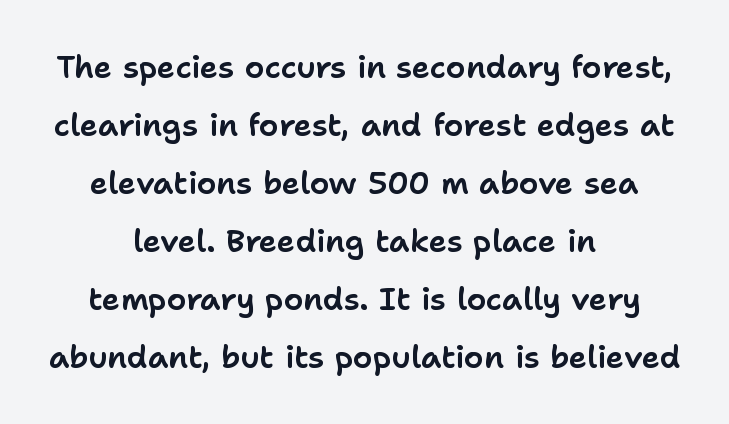
The passage shown is not underscored anywhere. The passage shown has conventional tracking throughout. Grotesque or geometric, the face here clearly has no serifs. Posture: straight, roman, zero tilt. In CSS terms this would be text-align: center. This sample has the flowing, uneven cadence of proportional lettering.
